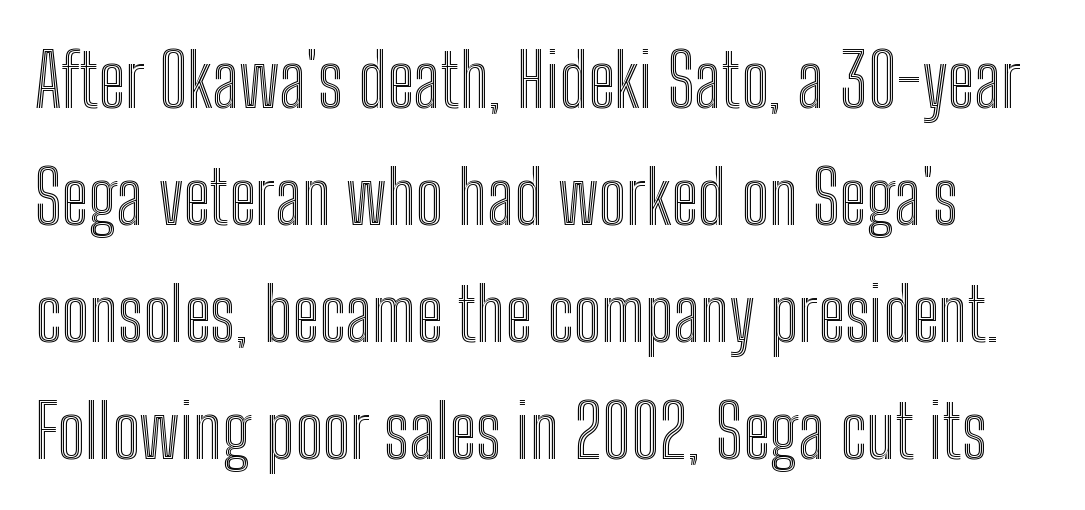
Q: Is the text italic (slanted)? A: No, it is upright.
Q: Is the text underlined? A: No.
Q: Is the spacing between letters normal or unusually wide? A: Normal.
Q: Is the spacing between lines tight, normal or loose? A: Normal.
Q: Width (condensed, normal, or wide)? A: Condensed.
Q: x-height? A: Medium.
Q: Monospaced? A: No.
